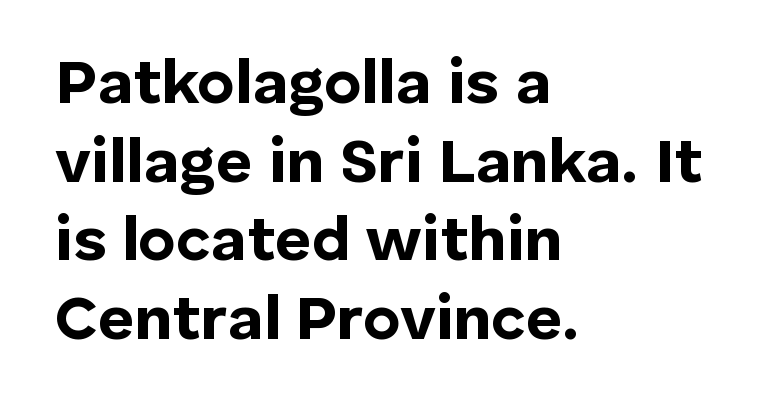
The image shows 63 px bold sans-serif type, upright; set left-aligned, normal line spacing (1.25x), normal letter spacing, not underlined; low stroke contrast and a medium x-height.
